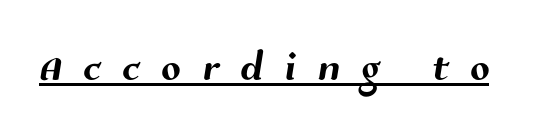
Q: Is the typeface a serif or a sans-serif typeface? A: Sans-serif.
Q: Is the text underlined? A: Yes.
Q: Is the spacing between letters normal or unusually wide? A: Unusually wide.
Q: Width (condensed, normal, or wide)? A: Normal.
Q: Stroke contrast? A: Medium.
Q: x-height? A: Medium.
Q: Monospaced? A: No.
